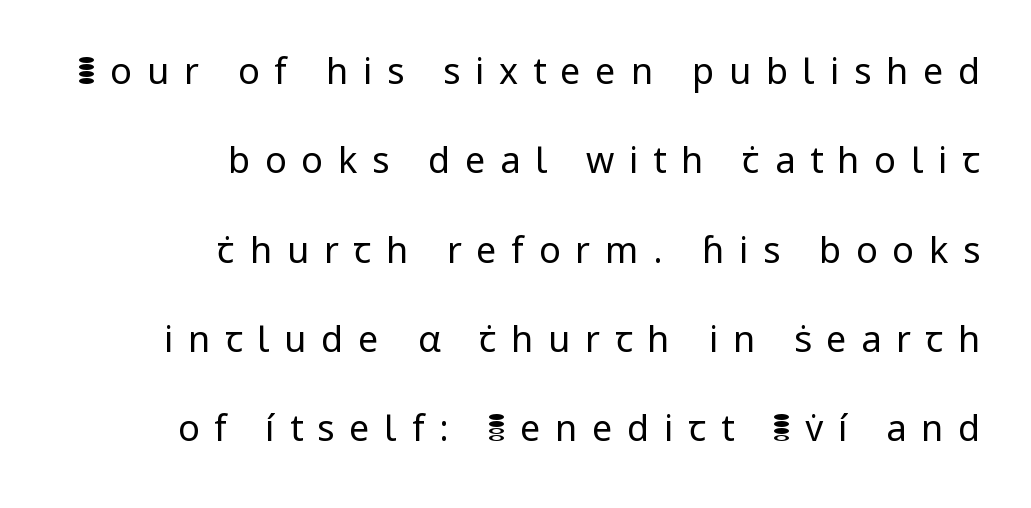
Tracking here is generous; glyphs stand well apart from one another. This is roman type, the default non-slanted kind. Underline: absent. These glyphs show unthickened strokes, regular width or finer. The face used here is proportionally spaced, like ordinary book or web type. What kind of face is this? One without serifs — a sans.
